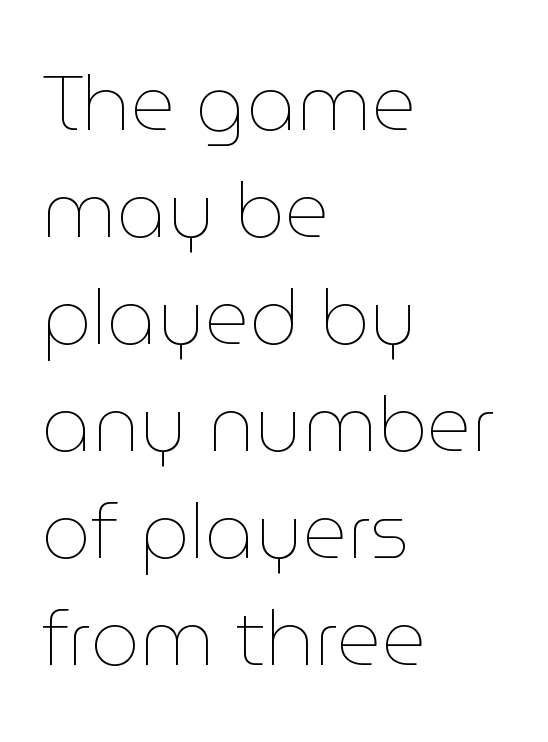
The image shows 77 px thin type, upright; set left-aligned, normal line spacing (1.39x), normal letter spacing, not underlined; low stroke contrast and a medium x-height.
